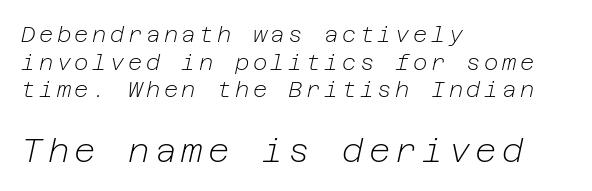
Q: Is the text bold? A: No.
Q: Is the text italic (slanted)? A: Yes, it leans right by about 12 degrees.
Q: Is the text underlined? A: No.
Q: How is the paragraph aligned? A: Left-aligned.
Q: Is the spacing between lines tight, normal or loose? A: Normal.
Q: Which block of text is set in a larger size, the first (top) or the second (bottom)? A: The second (bottom) one.
Q: Width (condensed, normal, or wide)? A: Normal.
Q: Stroke contrast? A: Low.
Q: x-height? A: Medium.
